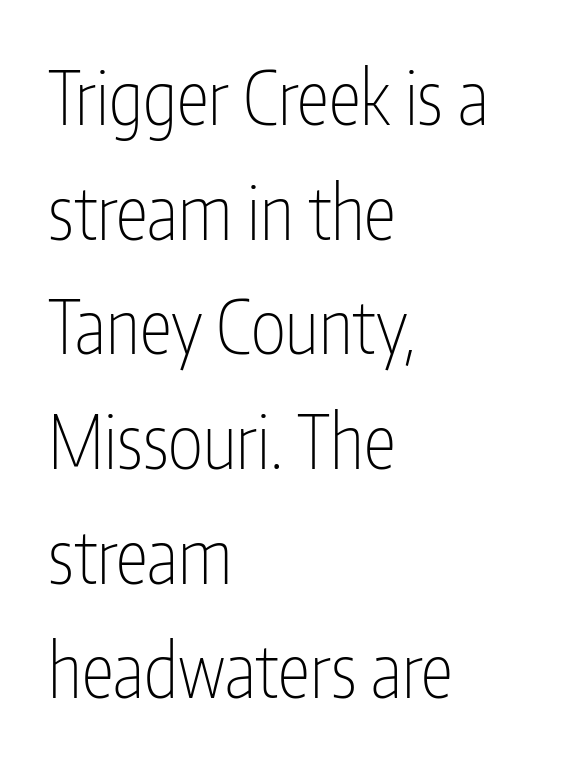
{"serif": "no", "italic": "no", "bold": "no", "weight": "thin", "width": "condensed", "stroke_contrast": "low", "x_height": "medium", "monospaced": "no", "underline": "no", "align": "left", "line_spacing": "normal", "line_spacing_ratio": 1.55, "letter_spacing": "normal", "letter_spacing_em": 0.0, "glyph_px": 74}
